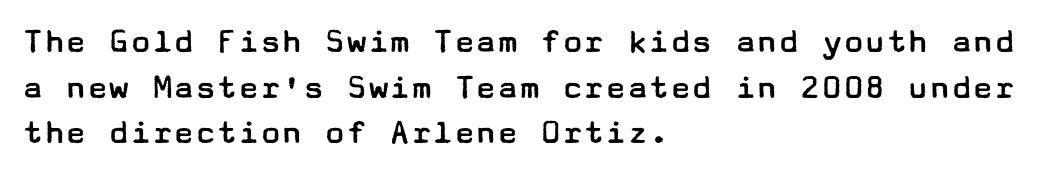
{"serif": "no", "italic": "no", "bold": "no", "weight": "regular", "width": "wide", "stroke_contrast": "low", "x_height": "medium", "underline": "no", "align": "left", "line_spacing": "normal", "line_spacing_ratio": 1.27, "letter_spacing": "normal", "letter_spacing_em": 0.0, "glyph_px": 36}
